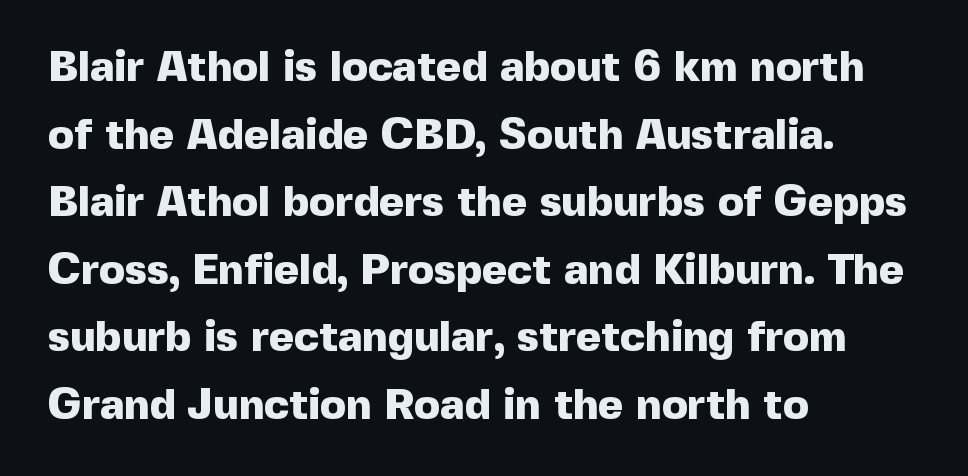
A typesetter would call this leading conventional body-copy spacing. You can tell it's not italic because the verticals are truly vertical. Pretty heavy lettering here — definitely bold. I'd call this a sans setting — the letters go barefoot. Each letter keeps its own natural width here, so spacing adapts to shape. All the whitespace from short lines collects on the right.
